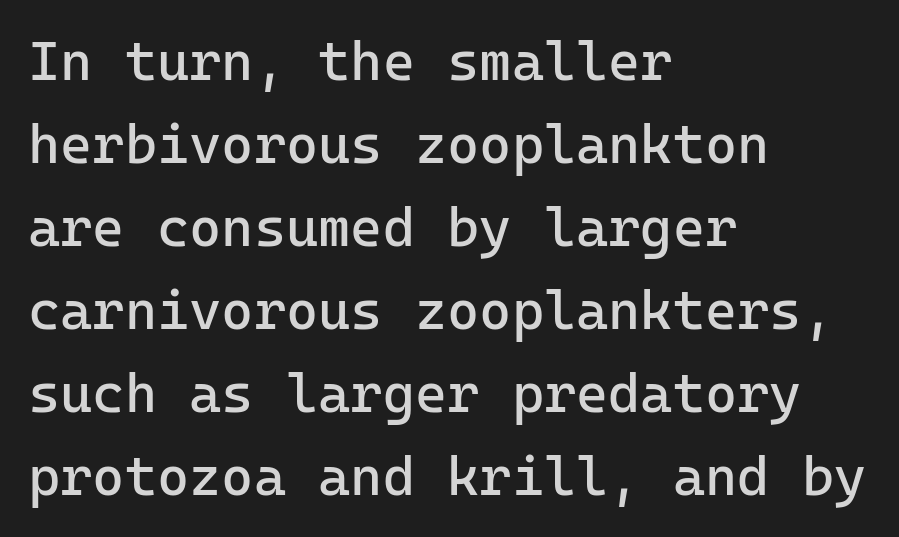
Every stem runs plumb, perpendicular to the baseline. Font category for this specimen: sans-serif. The tracking reads as untouched default to a designer's eye. Descenders are the only things crossing below the line. A typesetter would call this monospace, since all characters share one set width. This reads as an unemphasized weight, regular at the heaviest.
